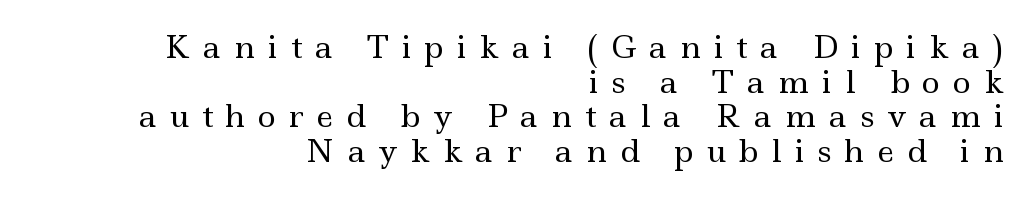
{"serif": "yes", "italic": "no", "bold": "no", "weight": "regular", "width": "wide", "x_height": "small", "monospaced": "no", "underline": "no", "align": "right", "line_spacing": "tight", "line_spacing_ratio": 1.12, "letter_spacing": "wide", "letter_spacing_em": 0.41, "glyph_px": 31}
